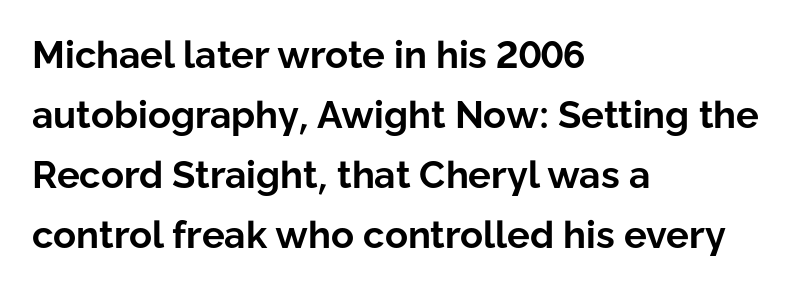
The image shows 38 px bold sans-serif type, upright; set left-aligned, normal line spacing (1.58x), normal letter spacing, not underlined; low stroke contrast and a medium x-height.
